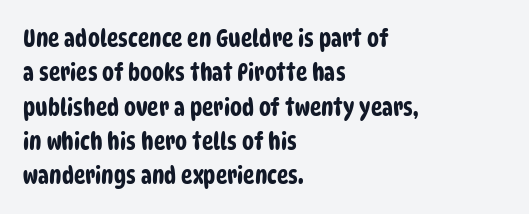
{"underline": "no", "align": "left", "line_spacing": "normal", "line_spacing_ratio": 1.43, "letter_spacing": "normal", "letter_spacing_em": 0.0, "glyph_px": 24}
